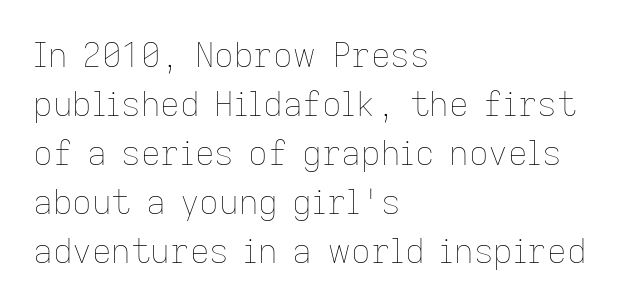
Weight: not bold — regular or lighter. The paragraph shown leans on its left margin. The lines sit at an ordinary, default distance from one another. This sample uses plain, unmodified letter spacing. Every stem runs plumb, perpendicular to the baseline. The space beneath each line is pristine and unruled.
